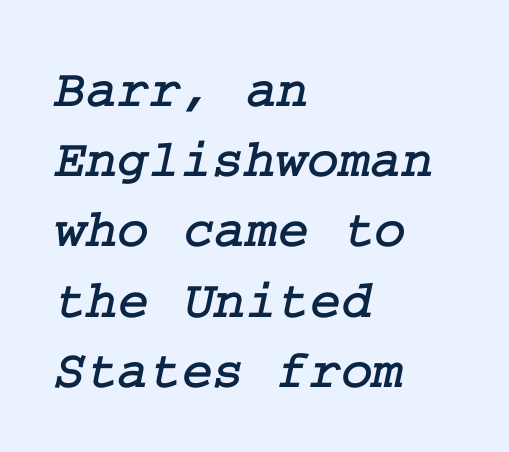
{"serif": "yes", "width": "normal", "stroke_contrast": "low", "x_height": "medium", "underline": "no", "align": "left", "line_spacing": "normal", "line_spacing_ratio": 1.3, "letter_spacing": "normal", "letter_spacing_em": 0.0, "glyph_px": 54}
